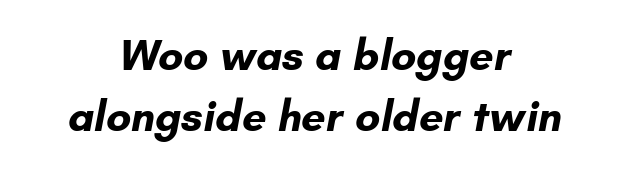
Q: Is the text bold? A: Yes.
Q: Is the typeface a serif or a sans-serif typeface? A: Sans-serif.
Q: Is the text underlined? A: No.
Q: How is the paragraph aligned? A: Centered.
Q: Is the spacing between letters normal or unusually wide? A: Normal.
Q: Is the spacing between lines tight, normal or loose? A: Normal.
Q: Width (condensed, normal, or wide)? A: Normal.
Q: Stroke contrast? A: Low.
Q: x-height? A: Small.
Q: Monospaced? A: No.
